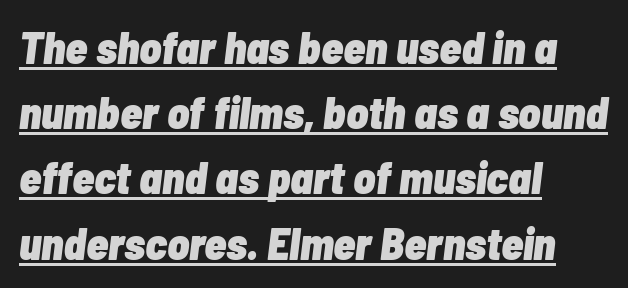
{"italic": "yes", "lean": "right", "slant_degrees": 7, "bold": "yes", "weight": "heavy", "width": "condensed", "stroke_contrast": "low", "x_height": "medium", "monospaced": "no", "underline": "yes", "align": "left", "line_spacing": "normal", "line_spacing_ratio": 1.45, "letter_spacing": "normal", "letter_spacing_em": 0.0, "glyph_px": 45}
